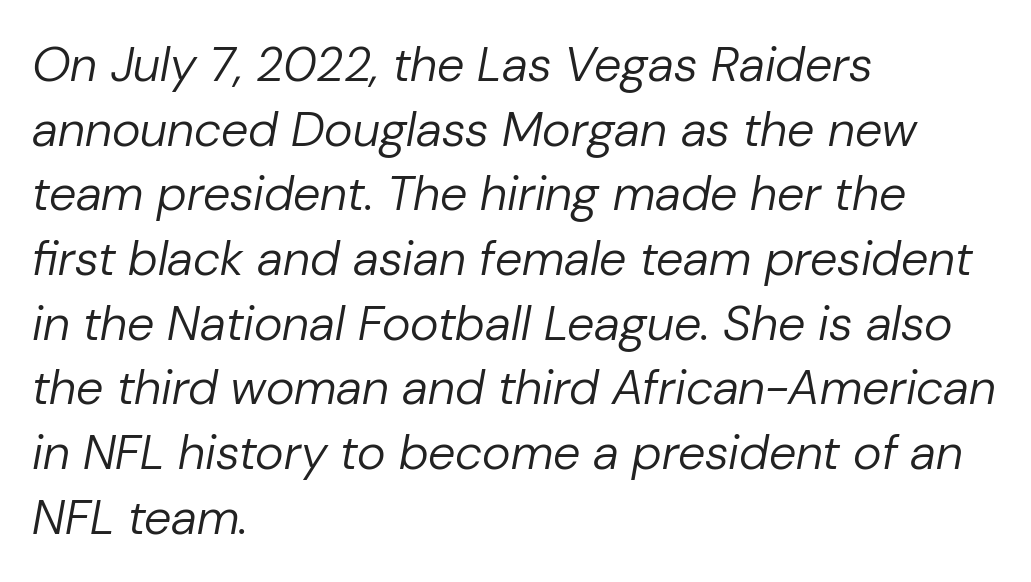
The glyphs look as if they've been sheared to an angle. Nothing unusual about the tracking: characters are spaced as the font intends. Alignment: flush left. Descenders are the only things crossing below the line. Letters have the restrained weight of plain body copy at most.
